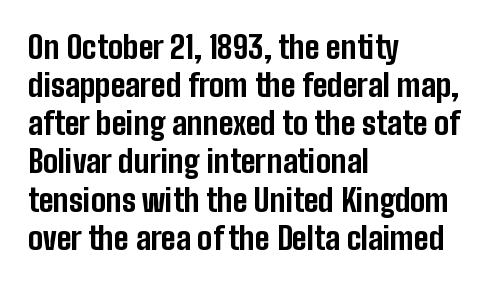
Q: Is the text bold? A: Yes.
Q: Is the text italic (slanted)? A: No, it is upright.
Q: Is the typeface a serif or a sans-serif typeface? A: Sans-serif.
Q: Is the text underlined? A: No.
Q: How is the paragraph aligned? A: Left-aligned.
Q: Is the spacing between letters normal or unusually wide? A: Normal.
Q: Width (condensed, normal, or wide)? A: Condensed.
Q: Stroke contrast? A: Low.
Q: x-height? A: Medium.
Q: Monospaced? A: No.
